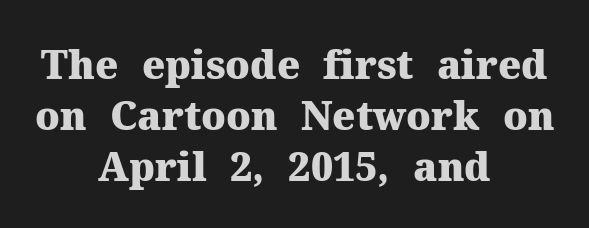
Do the characters align in a grid? No, the font is proportional. This sample uses an upright cut, with every glyph sitting square on the baseline. The glyphs are unaccompanied by any horizontal stroke below them. One glance says typical: line gaps are just what's usual.
